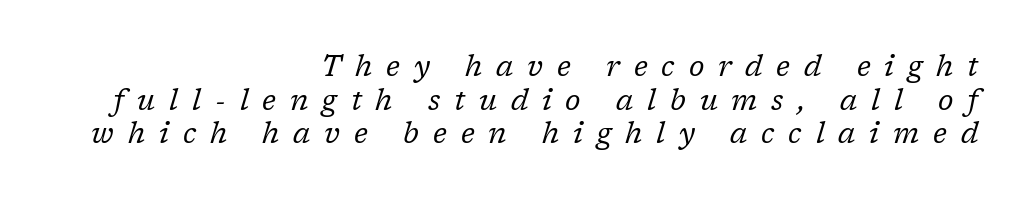
The image shows 29 px regular-weight serif type, italic (leaning right); set right-aligned, line spacing 1.16x, unusually wide letter spacing (+0.48 em), not underlined; low stroke contrast and a medium x-height.
